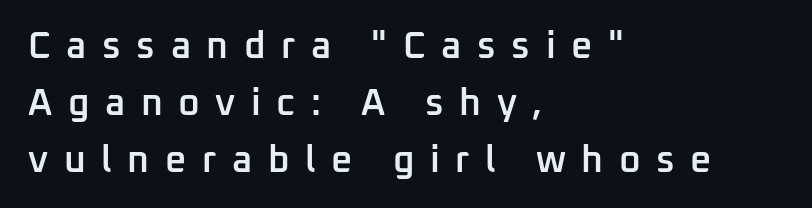
Q: Is the text bold? A: Semi-bold.
Q: Is the text italic (slanted)? A: No, it is upright.
Q: Is the typeface a serif or a sans-serif typeface? A: Sans-serif.
Q: Is the text underlined? A: No.
Q: How is the paragraph aligned? A: Left-aligned.
Q: Is the spacing between letters normal or unusually wide? A: Unusually wide.
Q: Is the spacing between lines tight, normal or loose? A: Normal.
Q: Width (condensed, normal, or wide)? A: Normal.
Q: Stroke contrast? A: Low.
Q: x-height? A: Medium.
Q: Monospaced? A: No.
